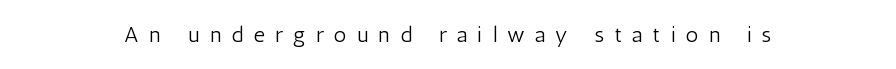
Q: Is the text bold? A: No.
Q: Is the text italic (slanted)? A: No, it is upright.
Q: Is the text underlined? A: No.
Q: Is the spacing between letters normal or unusually wide? A: Unusually wide.
